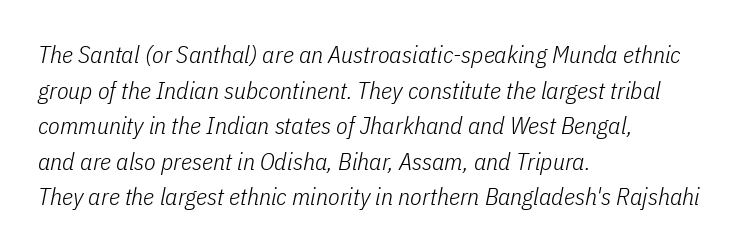
Stems and bowls with no extra thickness — not bold. The specimen reads as italic at a glance. Rule under the text: the space is simply empty. Nothing unusual about the tracking: characters are spaced as the font intends.
